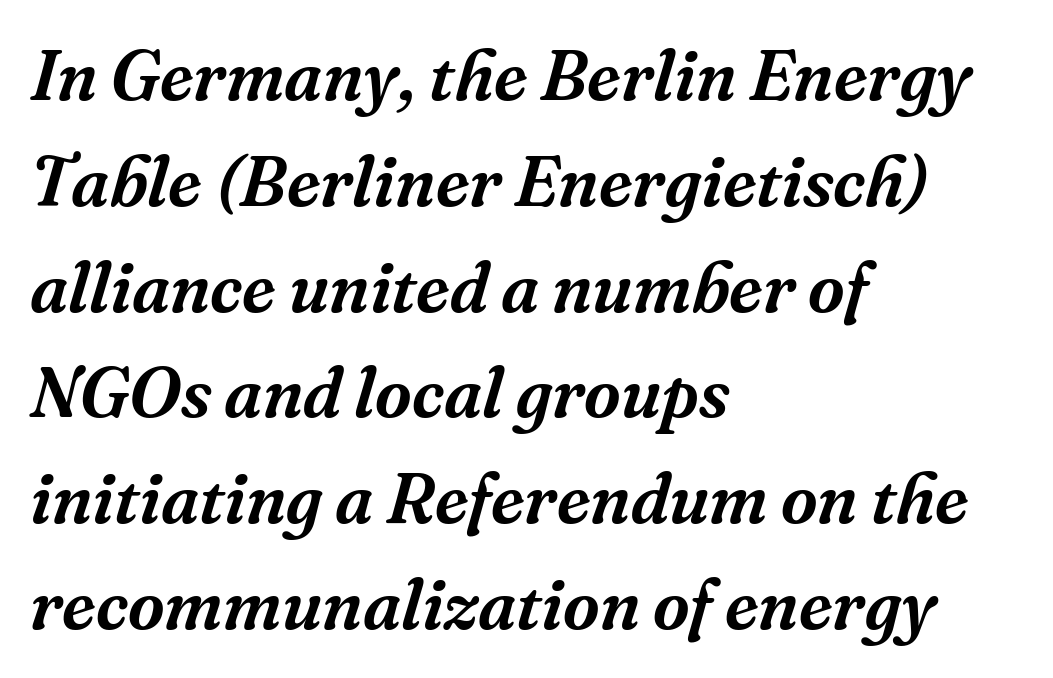
Q: Is the text italic (slanted)? A: Yes, it leans right by about 16 degrees.
Q: Is the typeface a serif or a sans-serif typeface? A: Serif.
Q: Is the text underlined? A: No.
Q: How is the paragraph aligned? A: Left-aligned.
Q: Is the spacing between letters normal or unusually wide? A: Normal.
Q: Is the spacing between lines tight, normal or loose? A: Normal.
Q: Width (condensed, normal, or wide)? A: Normal.
Q: Stroke contrast? A: Medium.
Q: x-height? A: Medium.
Q: Monospaced? A: No.
